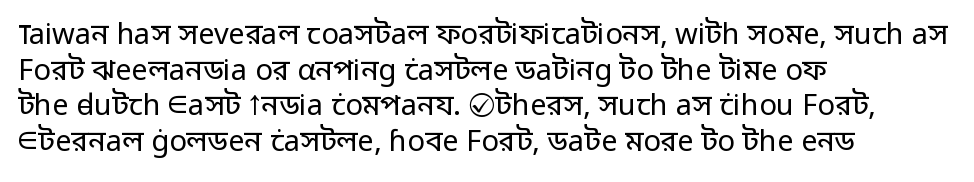
Q: Is the text bold? A: No.
Q: Is the text italic (slanted)? A: No, it is upright.
Q: Is the typeface a serif or a sans-serif typeface? A: Sans-serif.
Q: Is the text underlined? A: No.
Q: How is the paragraph aligned? A: Left-aligned.
Q: Is the spacing between letters normal or unusually wide? A: Normal.
Q: Width (condensed, normal, or wide)? A: Normal.
Q: Stroke contrast? A: Low.
Q: x-height? A: Medium.
Q: Monospaced? A: No.
